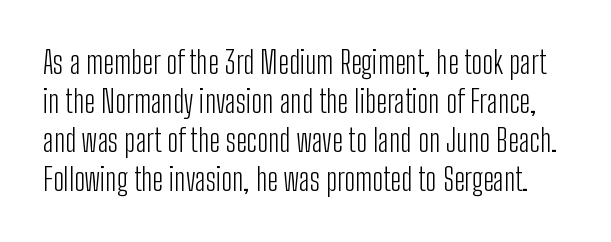
Weight: not bold — regular or lighter. The characters display no serif detailing; their extremities are plain. No word sits above an underline. Note the varied advance widths — an 'i' is clearly narrower than an 'm'. The letters sit at their default tracking, neither squeezed nor spread. Italic? Not at all — the glyphs are vertical.
